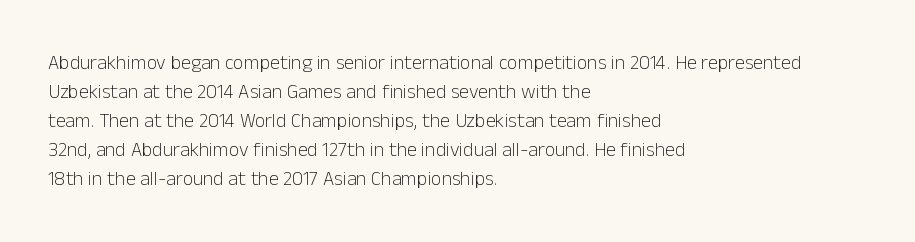
The image shows 20 px text type, upright; set left-aligned, normal line spacing (1.45x), normal letter spacing, not underlined.
